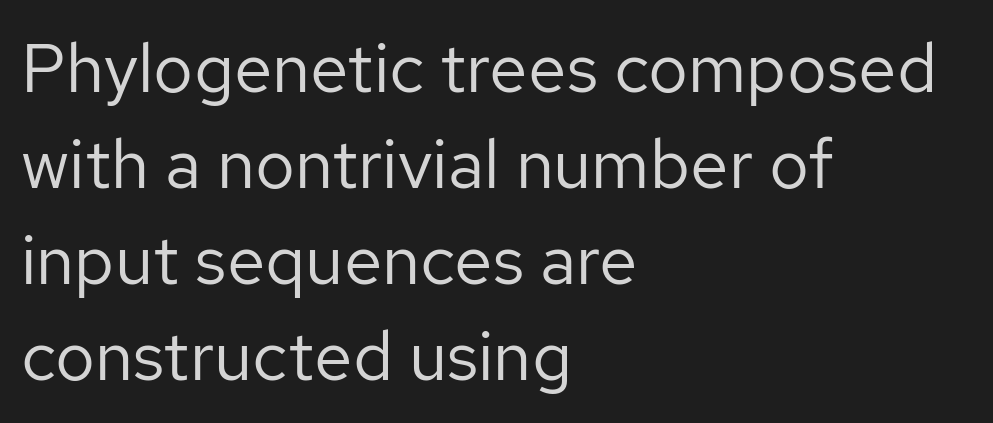
The paragraph shown leans on its left margin. You can tell it's not italic because the verticals are truly vertical. I'd call this a sans setting — the letters go barefoot. Spacing between characters is what you'd get straight out of the box.
